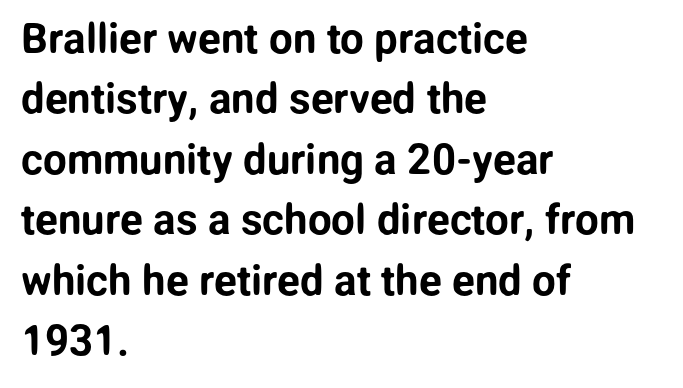
The image shows 42 px sans-serif type, upright; set left-aligned, normal line spacing (1.44x), normal letter spacing, not underlined; low stroke contrast and a medium x-height.
